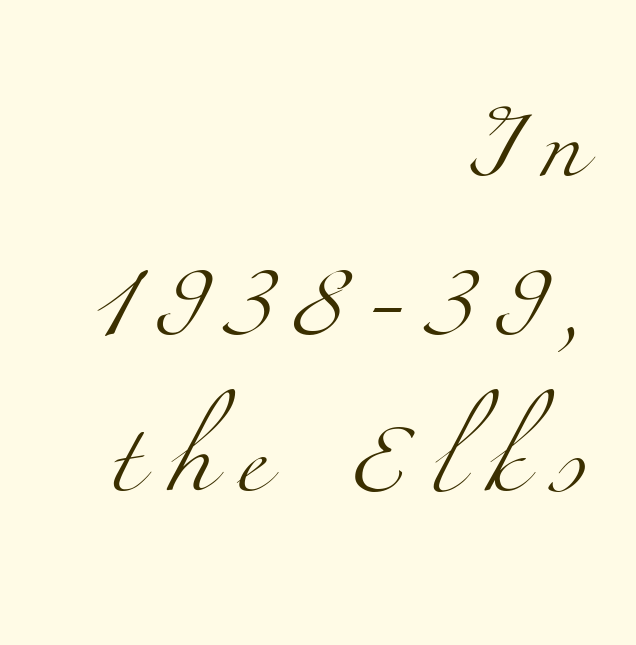
Each stroke keeps to a modest, everyday thickness or less. Character widths vary here, with narrow letters taking less room than wide ones. Clear beneath every line of the passage. Line endings align vertically; line beginnings do not.
